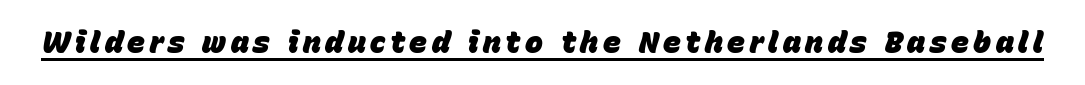
{"italic": "yes", "lean": "right", "slant_degrees": 15, "bold": "yes", "weight": "heavy", "width": "normal", "stroke_contrast": "low", "x_height": "large", "monospaced": "no", "underline": "yes", "glyph_px": 30}
